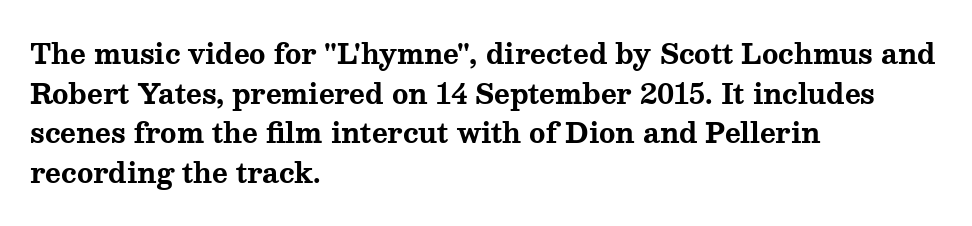
The glyphs are unaccompanied by any horizontal stroke below them. The characters look thick and weighty, a clear bold. Horizontally, the lines are justified to the leading edge only. Successive baselines arrive at the customary interval. Ordinary non-slanted type is in use.
